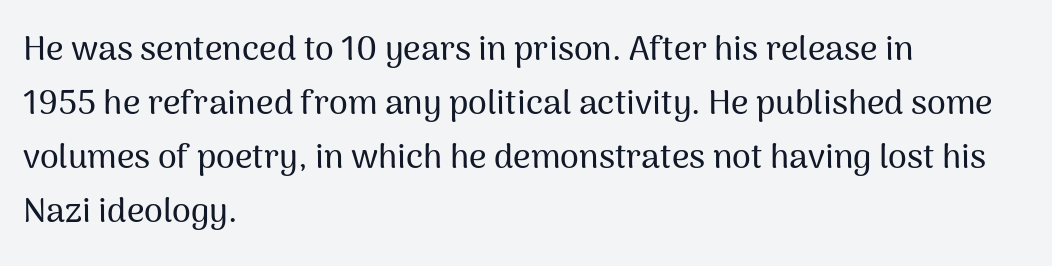
{"serif": "no", "italic": "no", "width": "normal", "stroke_contrast": "medium", "x_height": "medium", "monospaced": "no", "underline": "no", "align": "left", "line_spacing": "normal", "line_spacing_ratio": 1.59, "letter_spacing": "normal", "letter_spacing_em": 0.0, "glyph_px": 34}
